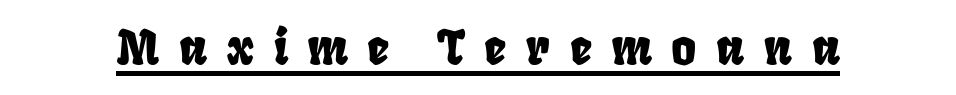
{"serif": "no", "width": "condensed", "stroke_contrast": "low", "x_height": "large", "monospaced": "no", "underline": "yes", "letter_spacing": "wide", "letter_spacing_em": 0.41, "glyph_px": 48}
